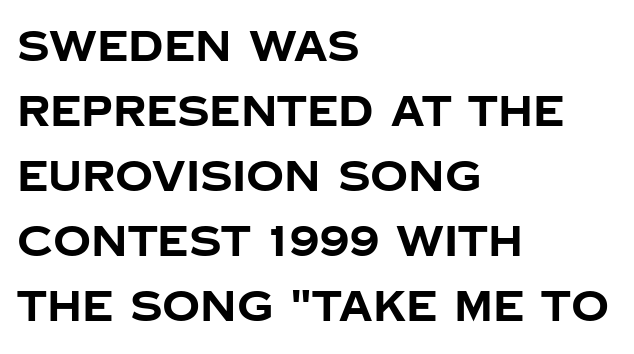
Q: Is the text bold? A: Yes.
Q: Is the text italic (slanted)? A: No, it is upright.
Q: Is the typeface a serif or a sans-serif typeface? A: Sans-serif.
Q: Is the text underlined? A: No.
Q: How is the paragraph aligned? A: Left-aligned.
Q: Is the spacing between letters normal or unusually wide? A: Normal.
Q: Is the spacing between lines tight, normal or loose? A: Normal.
Q: Width (condensed, normal, or wide)? A: Normal.
Q: Stroke contrast? A: Low.
Q: x-height? A: Large.
Q: Monospaced? A: No.
